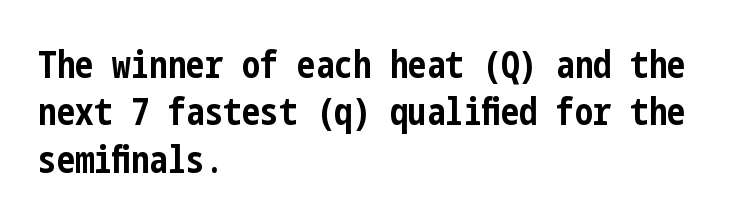
The image shows 37 px bold, condensed sans-serif type, upright; set left-aligned, normal line spacing (1.28x), normal letter spacing, not underlined; low stroke contrast and a medium x-height.
